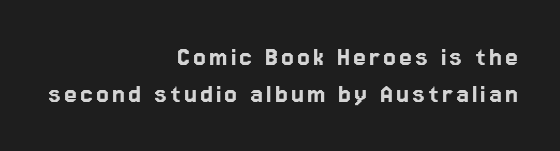
The image shows 29 px sans-serif type, upright; set right-aligned, normal line spacing (1.27x), not underlined; low stroke contrast and a medium x-height.
